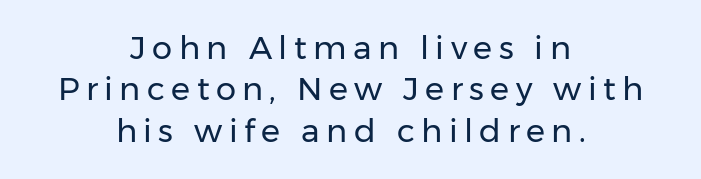
The image shows 32 px regular-weight sans-serif type, upright; set centered, normal line spacing (1.29x), unusually wide letter spacing (+0.2 em), not underlined; low stroke contrast and a medium x-height.
